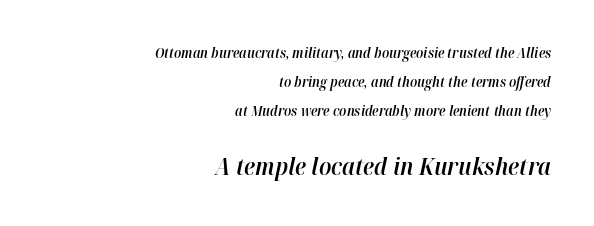
The image shows 24 px text type, italic (leaning right); set right-aligned, loose line spacing (2.06x), normal letter spacing, not underlined; the second (bottom) block is 1.71x larger.
